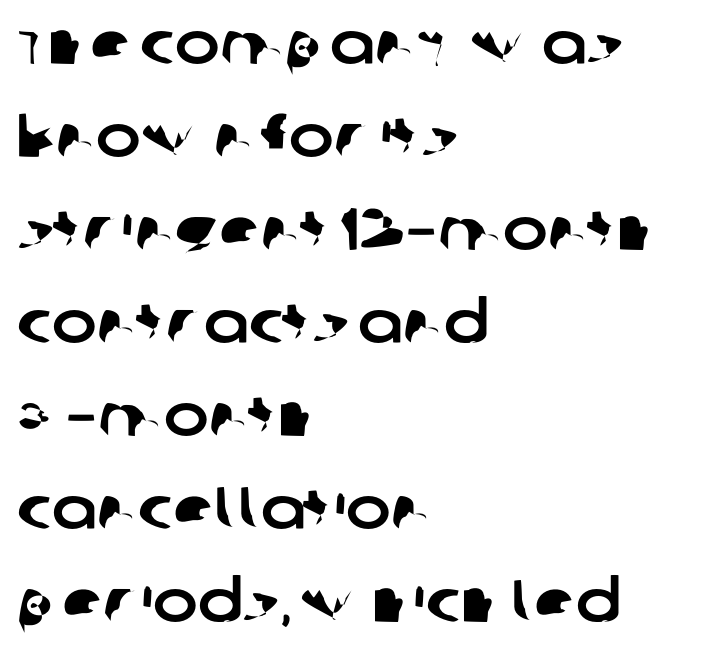
{"serif": "no", "width": "normal", "stroke_contrast": "low", "x_height": "large", "monospaced": "no", "underline": "no", "align": "left", "line_spacing": "normal", "line_spacing_ratio": 1.55, "letter_spacing": "normal", "letter_spacing_em": 0.0, "glyph_px": 60}
